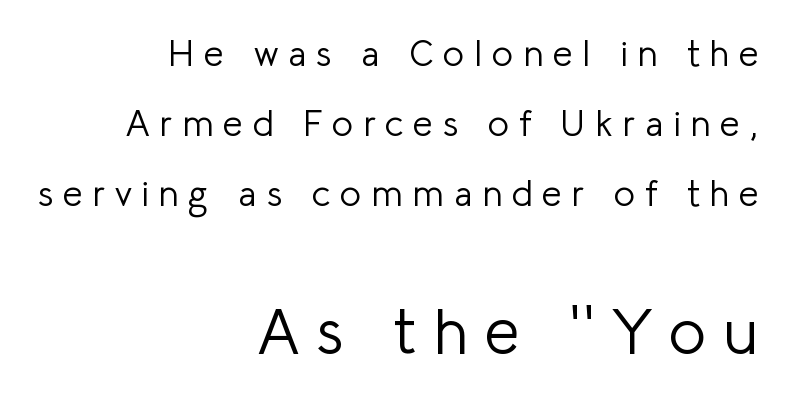
It's the straight-up-and-down kind of type. The second block has been scaled up relative to the first. The passage shown stacks its lines with a broad gap. The typesetter chose a ragged-left arrangement here.
